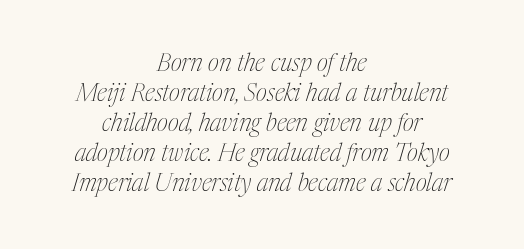
Q: Is the text bold? A: No.
Q: Is the text italic (slanted)? A: Yes, it leans right by about 17 degrees.
Q: Is the text underlined? A: No.
Q: How is the paragraph aligned? A: Centered.
Q: Is the spacing between letters normal or unusually wide? A: Normal.
Q: Is the spacing between lines tight, normal or loose? A: Normal.
